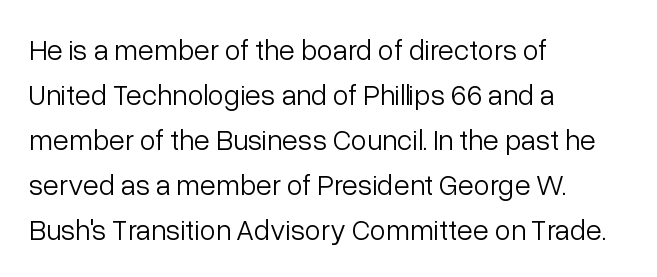
Q: Is the text bold? A: No.
Q: Is the text italic (slanted)? A: No, it is upright.
Q: Is the typeface a serif or a sans-serif typeface? A: Sans-serif.
Q: Is the text underlined? A: No.
Q: How is the paragraph aligned? A: Left-aligned.
Q: Is the spacing between letters normal or unusually wide? A: Normal.
Q: Is the spacing between lines tight, normal or loose? A: Normal.
Q: Width (condensed, normal, or wide)? A: Normal.
Q: Stroke contrast? A: Low.
Q: x-height? A: Medium.
Q: Monospaced? A: No.
